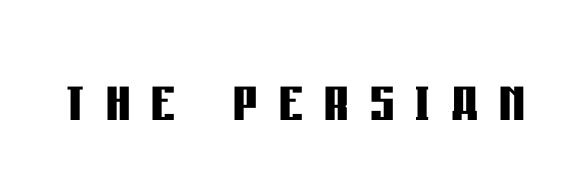
{"serif": "no", "italic": "no", "bold": "yes", "weight": "semibold", "width": "condensed", "stroke_contrast": "low", "x_height": "large", "monospaced": "no", "underline": "no", "letter_spacing": "wide", "letter_spacing_em": 0.28, "glyph_px": 76}
